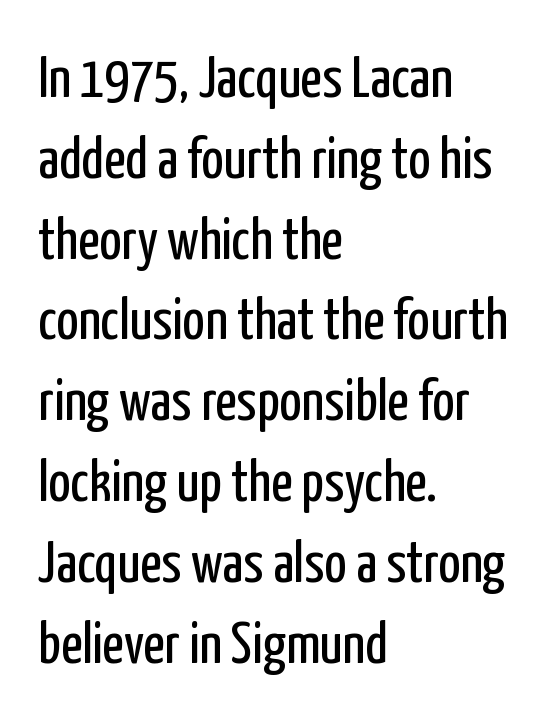
The designer went with a sans here, leaving each stem footless. Students, observe: this is what conventionally led text looks like. This sample uses an upright cut, with every glyph sitting square on the baseline. Where is the straight margin? On the left. This sample uses plain, unmodified letter spacing. Think of a printed novel: that variable character pitch is what you see here.
